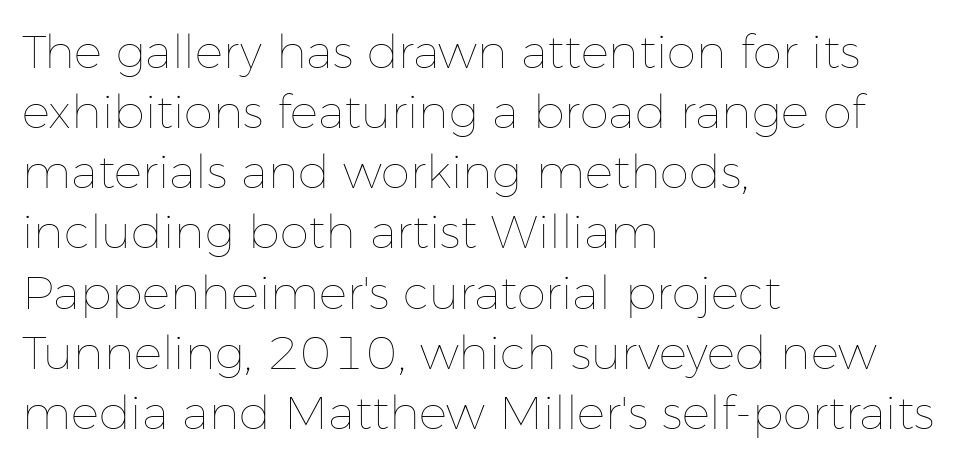
Q: Is the text bold? A: No.
Q: Is the text italic (slanted)? A: No, it is upright.
Q: Is the text underlined? A: No.
Q: How is the paragraph aligned? A: Left-aligned.
Q: Is the spacing between letters normal or unusually wide? A: Normal.
Q: Is the spacing between lines tight, normal or loose? A: Normal.
Q: Width (condensed, normal, or wide)? A: Normal.
Q: Stroke contrast? A: Low.
Q: x-height? A: Medium.
Q: Monospaced? A: No.
